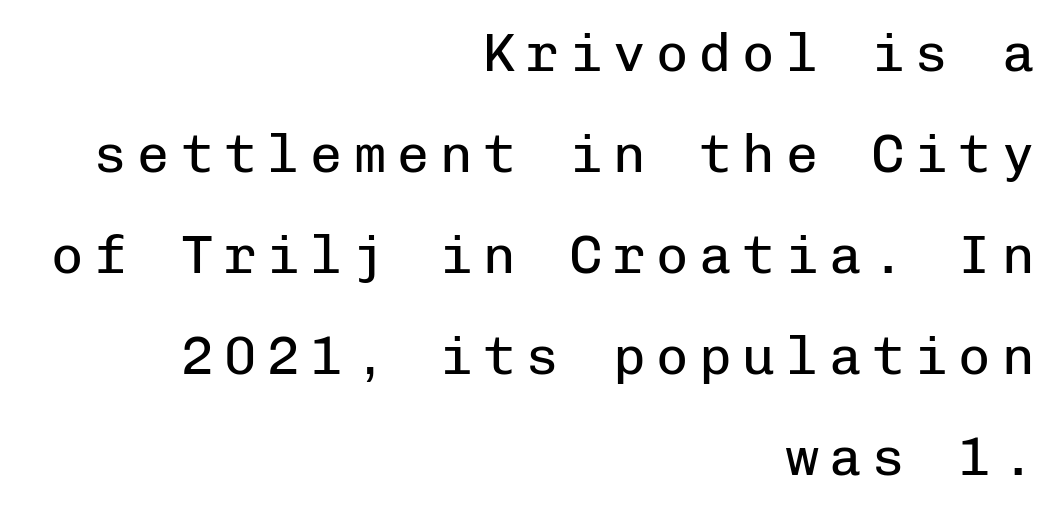
Q: Is the text bold? A: No.
Q: Is the text italic (slanted)? A: No, it is upright.
Q: Is the typeface a serif or a sans-serif typeface? A: Sans-serif.
Q: Is the text underlined? A: No.
Q: How is the paragraph aligned? A: Right-aligned.
Q: Is the spacing between letters normal or unusually wide? A: Unusually wide.
Q: Width (condensed, normal, or wide)? A: Normal.
Q: Stroke contrast? A: Low.
Q: x-height? A: Medium.
Q: Monospaced? A: Yes.
